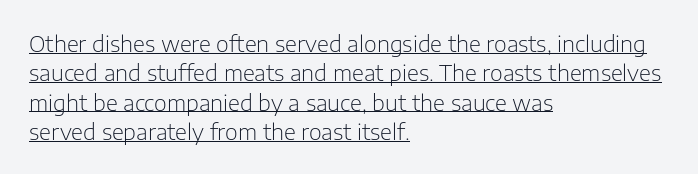
The image shows 22 px text type, upright; set left-aligned, normal line spacing (1.33x), normal letter spacing, underlined.
